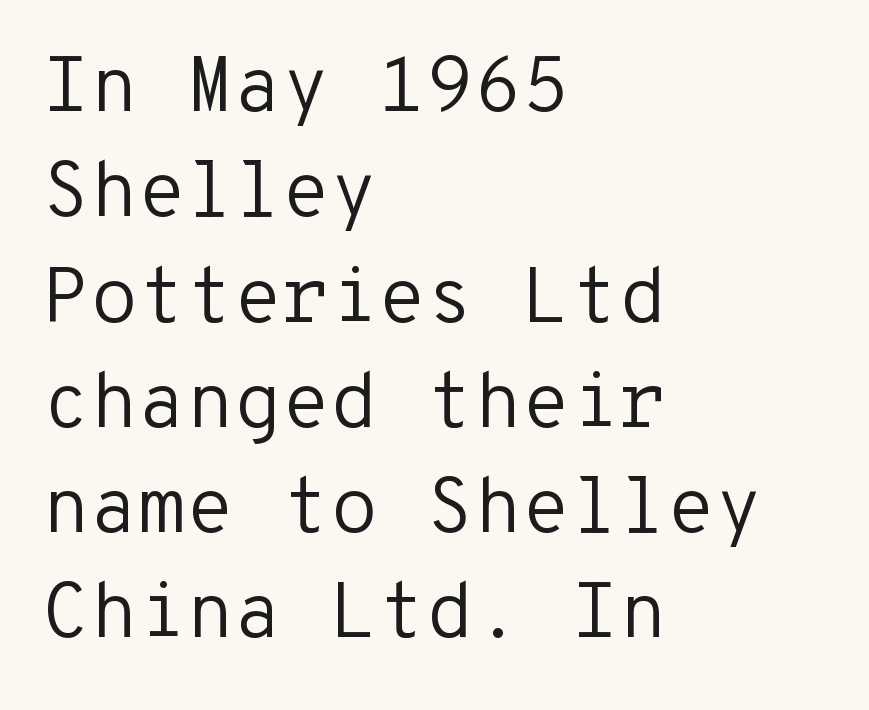
Q: Is the text bold? A: No.
Q: Is the text italic (slanted)? A: No, it is upright.
Q: Is the typeface a serif or a sans-serif typeface? A: Sans-serif.
Q: Is the text underlined? A: No.
Q: How is the paragraph aligned? A: Left-aligned.
Q: Is the spacing between letters normal or unusually wide? A: Normal.
Q: Is the spacing between lines tight, normal or loose? A: Normal.
Q: Width (condensed, normal, or wide)? A: Normal.
Q: Stroke contrast? A: Low.
Q: x-height? A: Medium.
Q: Monospaced? A: Yes.
